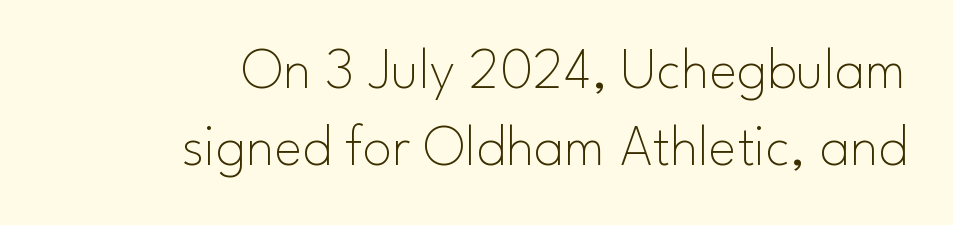
These lines were composed using upright roman letters. Glyph-to-glyph distance matches everyday printed text. The line-height multiplier appears to be the usual default. Is this a fixed-width face? No — the glyphs have proportional, varying widths.
